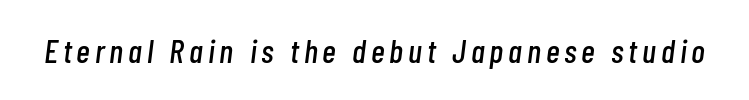
{"italic": "yes", "lean": "right", "slant_degrees": 7, "width": "condensed", "stroke_contrast": "low", "x_height": "medium", "monospaced": "no", "underline": "no", "glyph_px": 33}
